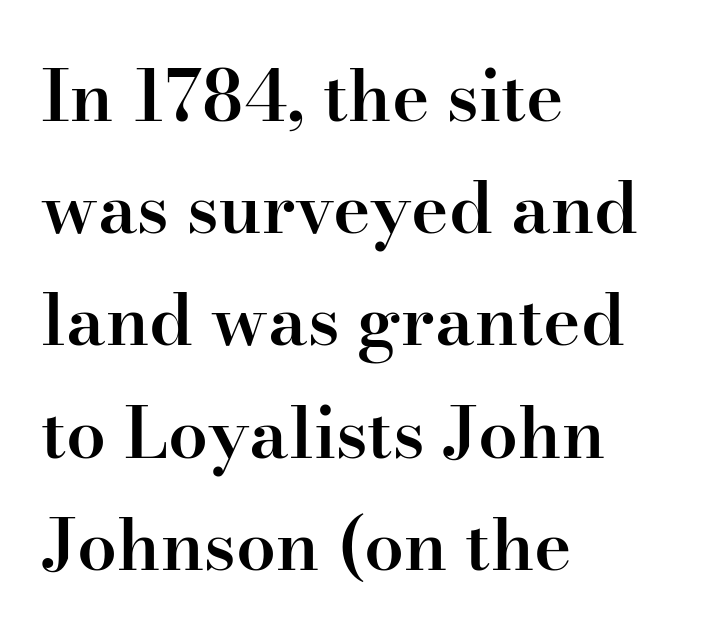
The image shows 71 px semibold serif type, upright; set left-aligned, normal line spacing (1.58x), normal letter spacing, not underlined; high stroke contrast and a small x-height.
